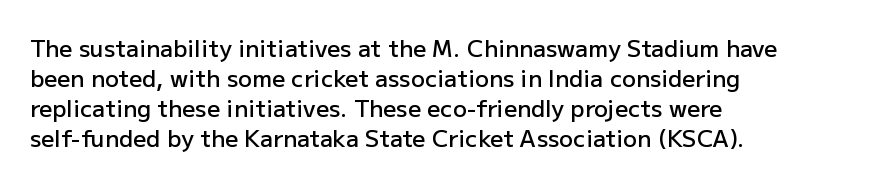
Letter spacing: default. Unlike italic type, these characters show no tilt at all. Look at the stroke-to-counter ratio: somewhat heavy, a semibold. Layout note: lines flush left.
